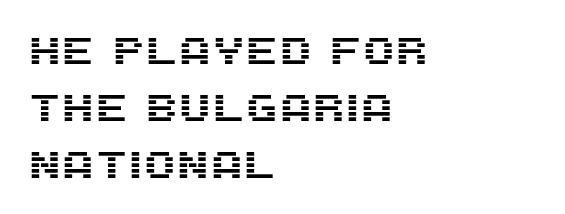
Nothing sits at the stroke ends, so this counts as sans-serif. A typesetter would call this proportional, since set widths differ per character. Rule under the text: the space is simply empty. The typesetter chose a ragged-right arrangement here. Reading down the column, the eye jumps a familiar distance to each next line. Tall strokes in this sample are plumb rather than angled.
